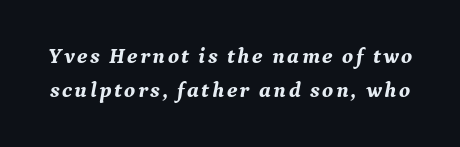
{"italic": "yes", "lean": "right", "slant_degrees": 9, "bold": "yes", "underline": "no", "line_spacing": "normal", "line_spacing_ratio": 1.54, "glyph_px": 22}
